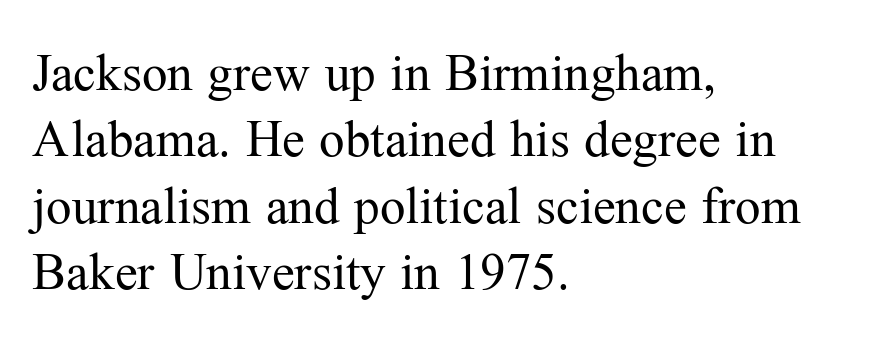
Q: Is the text bold? A: No.
Q: Is the text italic (slanted)? A: No, it is upright.
Q: Is the typeface a serif or a sans-serif typeface? A: Serif.
Q: Is the text underlined? A: No.
Q: How is the paragraph aligned? A: Left-aligned.
Q: Is the spacing between letters normal or unusually wide? A: Normal.
Q: Is the spacing between lines tight, normal or loose? A: Normal.
Q: Width (condensed, normal, or wide)? A: Normal.
Q: Stroke contrast? A: Medium.
Q: x-height? A: Medium.
Q: Monospaced? A: No.
